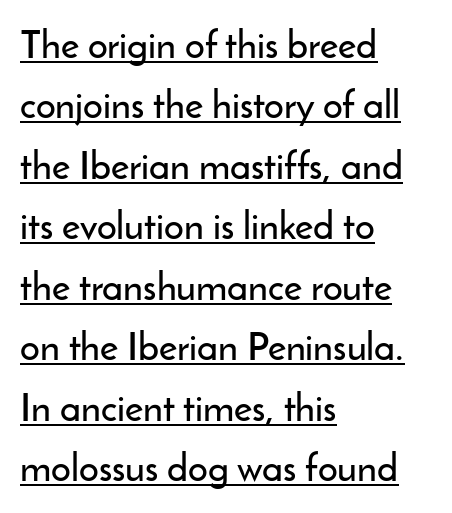
The image shows 39 px sans-serif type, upright; set left-aligned, normal line spacing (1.55x), normal letter spacing, underlined; low stroke contrast and a small x-height.
